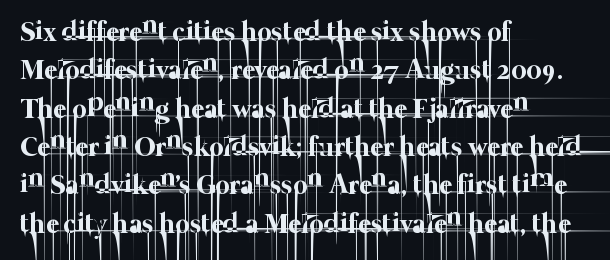
Q: Is the text bold? A: No.
Q: Is the text underlined? A: No.
Q: How is the paragraph aligned? A: Left-aligned.
Q: Is the spacing between letters normal or unusually wide? A: Normal.
Q: Is the spacing between lines tight, normal or loose? A: Normal.
Q: Width (condensed, normal, or wide)? A: Normal.
Q: Stroke contrast? A: Low.
Q: x-height? A: Medium.
Q: Monospaced? A: No.
